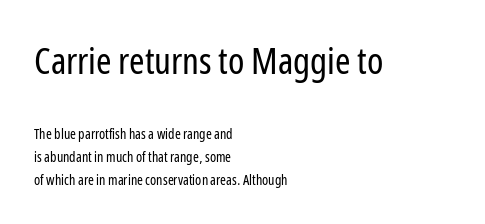
Q: Is the text bold? A: No.
Q: Is the text italic (slanted)? A: No, it is upright.
Q: Is the typeface a serif or a sans-serif typeface? A: Sans-serif.
Q: Is the text underlined? A: No.
Q: How is the paragraph aligned? A: Left-aligned.
Q: Is the spacing between letters normal or unusually wide? A: Normal.
Q: Is the spacing between lines tight, normal or loose? A: Normal.
Q: Which block of text is set in a larger size, the first (top) or the second (bottom)? A: The first (top) one.
Q: Width (condensed, normal, or wide)? A: Condensed.
Q: Stroke contrast? A: Low.
Q: x-height? A: Medium.
Q: Monospaced? A: No.
